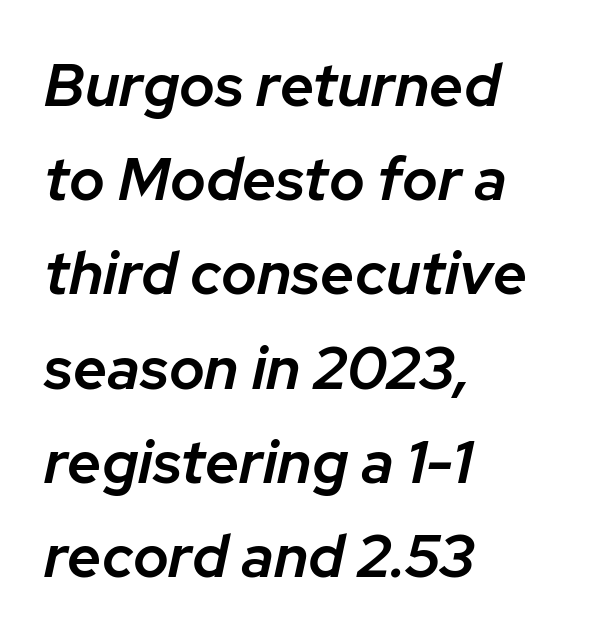
Is the block centered? No — it sits flush against the left margin. It's the slanting kind of type. Caption: standard tracking, unaltered. This is the in-between weight designers call semibold or demi. The line-height multiplier appears to be the usual default.
